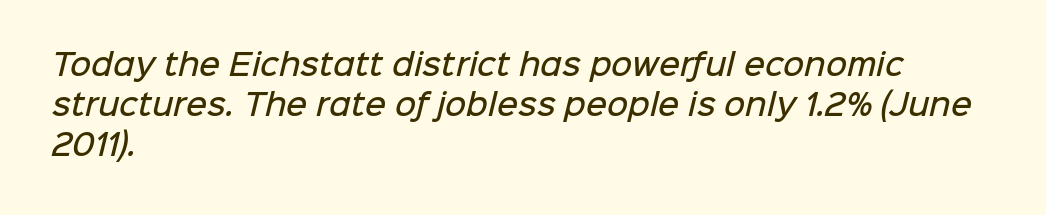
The image shows 29 px semibold sans-serif type; set left-aligned, normal line spacing (1.38x), normal letter spacing, not underlined; low stroke contrast and a medium x-height.
